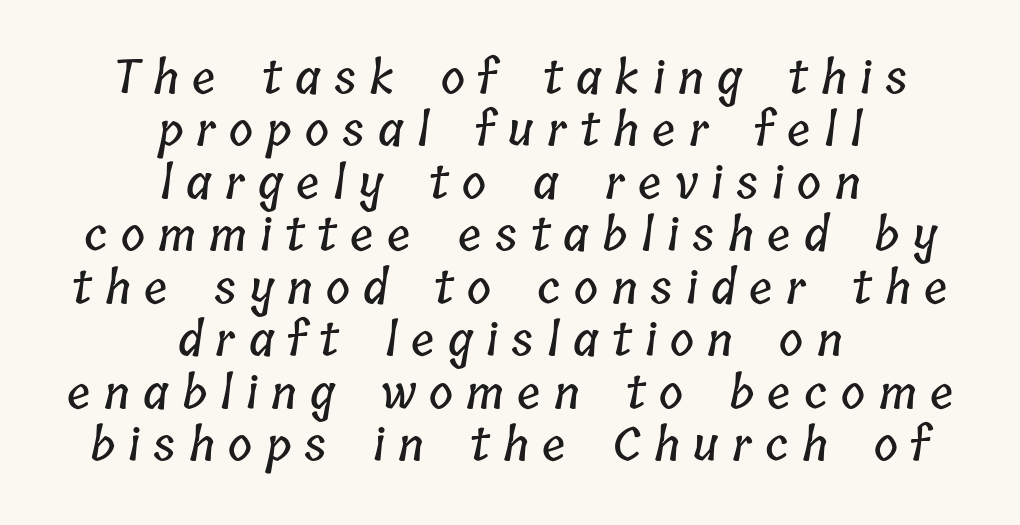
Q: Is the text underlined? A: No.
Q: How is the paragraph aligned? A: Centered.
Q: Is the spacing between letters normal or unusually wide? A: Unusually wide.
Q: Is the spacing between lines tight, normal or loose? A: Tight.
Q: Width (condensed, normal, or wide)? A: Condensed.
Q: Stroke contrast? A: Low.
Q: x-height? A: Medium.
Q: Monospaced? A: No.
